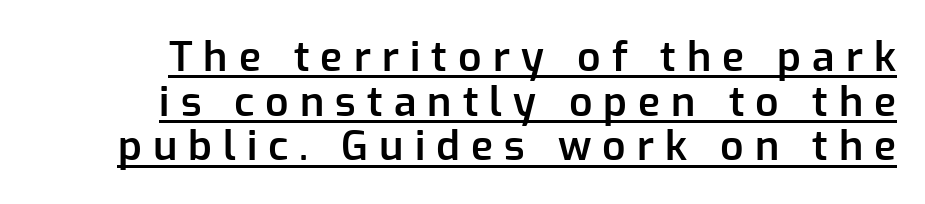
Q: Is the text bold? A: Semi-bold.
Q: Is the text italic (slanted)? A: No, it is upright.
Q: Is the typeface a serif or a sans-serif typeface? A: Sans-serif.
Q: Is the text underlined? A: Yes.
Q: How is the paragraph aligned? A: Right-aligned.
Q: Is the spacing between letters normal or unusually wide? A: Unusually wide.
Q: Is the spacing between lines tight, normal or loose? A: Tight.
Q: Width (condensed, normal, or wide)? A: Normal.
Q: Stroke contrast? A: Low.
Q: x-height? A: Medium.
Q: Monospaced? A: No.
